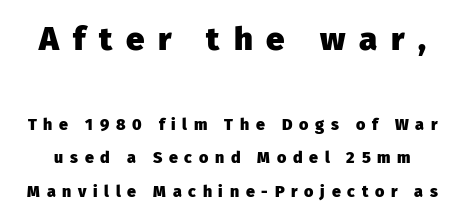
The image shows 33 px heavy sans-serif type, upright; set loose line spacing (2.1x), unusually wide letter spacing (+0.42 em), not underlined; the first (top) block is 2.06x larger; low stroke contrast and a medium x-height.
